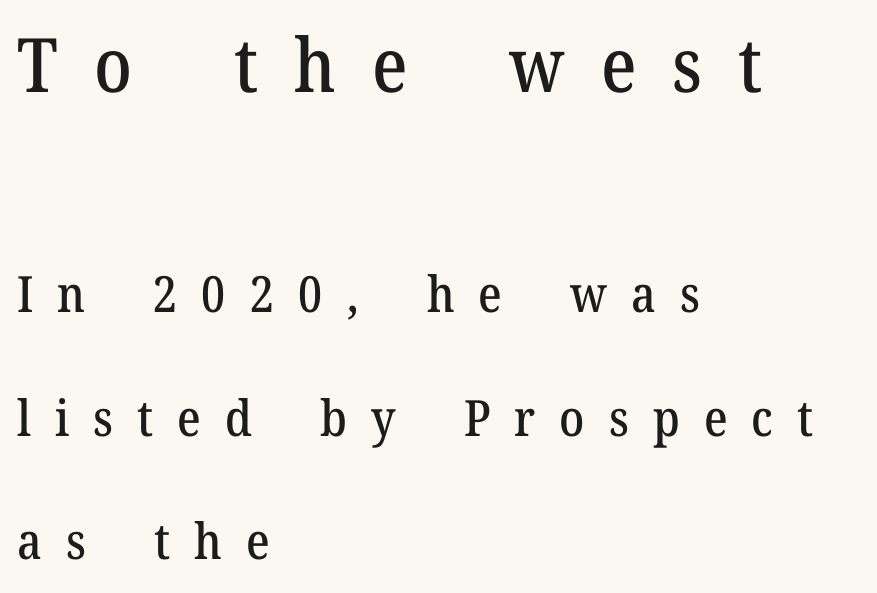
Q: Is the text italic (slanted)? A: No, it is upright.
Q: Is the typeface a serif or a sans-serif typeface? A: Serif.
Q: Is the text underlined? A: No.
Q: How is the paragraph aligned? A: Left-aligned.
Q: Is the spacing between letters normal or unusually wide? A: Unusually wide.
Q: Is the spacing between lines tight, normal or loose? A: Loose.
Q: Which block of text is set in a larger size, the first (top) or the second (bottom)? A: The first (top) one.
Q: Width (condensed, normal, or wide)? A: Normal.
Q: Stroke contrast? A: Medium.
Q: x-height? A: Medium.
Q: Monospaced? A: No.
